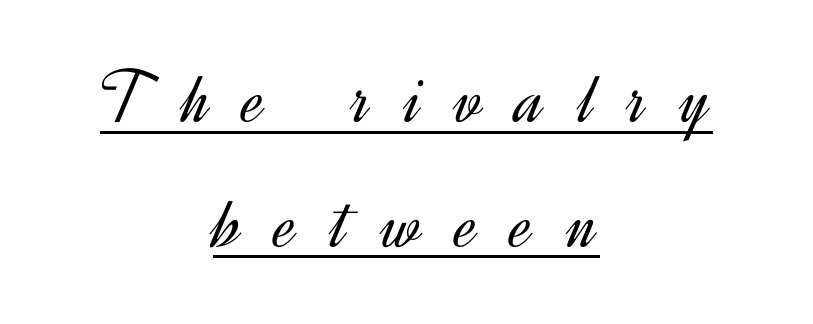
A continuous stroke trails under the words, as in a hyperlink. A quiet, ordinary-to-light weight characterises the typeface. Inter-character spacing is expanded well beyond the font's built-in metrics. Do the characters align in a grid? No, the font is proportional. These lines stack symmetrically, like a column narrowing and widening about its center.
